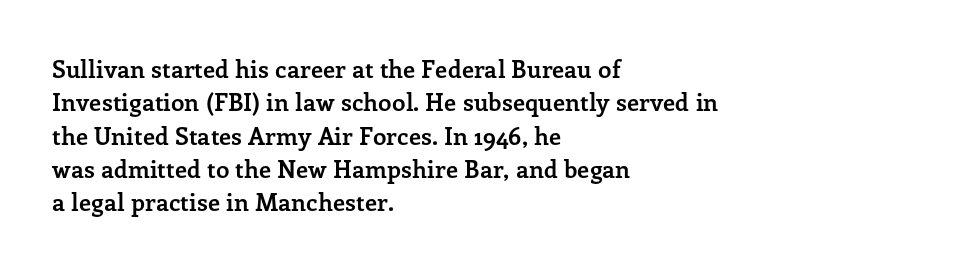
You can tell it's not italic because the verticals are truly vertical. Descender tails drop into unmarked territory. Baseline-to-baseline distance is the conventional proportion of letter height. Nobody touched the tracking dial on this one. Thick stems and heavy bowls — unmistakably bold. One-word summary of the alignment: left.
